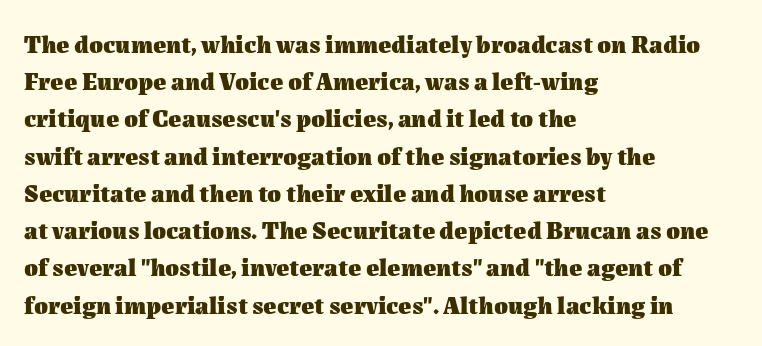
Italic: no, the glyphs are upright roman. Weight: bold. A typesetter would call this zero additional tracking. Does the copy run flush right? No — it runs flush left. In terms of leading, this rendering sits right in the middle. Quick note: underline off.
